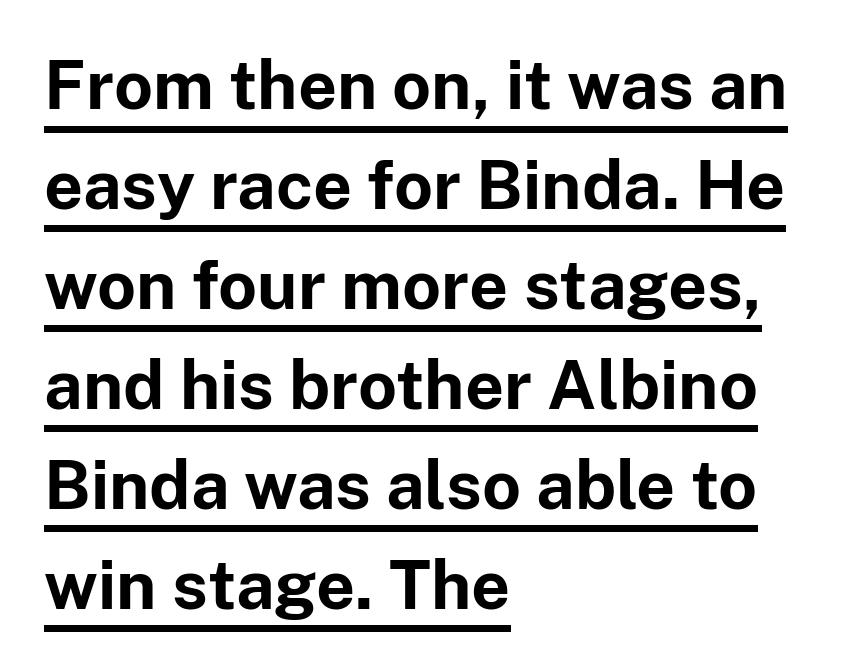
Tall strokes in this sample are plumb rather than angled. Is there much room between lines? A standard amount, neither cramped nor airy. The letters are bold, with thick, heavy strokes. How are the letters spaced? Ordinarily, with no added tracking.
